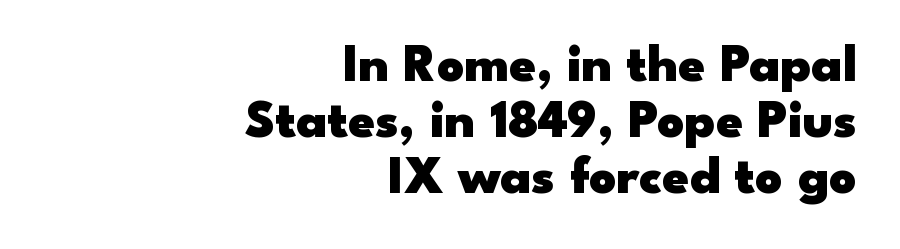
Just letters on the line, the space beneath them empty. The rendering uses natural spacing where letterforms have individual widths. The lettering stays uniformly vertical, giving the passage a roman look. The typesetter chose a ragged-left arrangement here. Leading: reduced.
